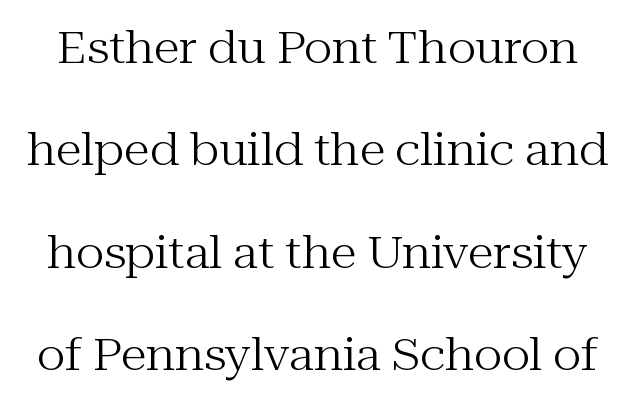
Q: Is the text bold? A: No.
Q: Is the text italic (slanted)? A: No, it is upright.
Q: Is the typeface a serif or a sans-serif typeface? A: Serif.
Q: Is the text underlined? A: No.
Q: Is the spacing between letters normal or unusually wide? A: Normal.
Q: Is the spacing between lines tight, normal or loose? A: Loose.
Q: Width (condensed, normal, or wide)? A: Normal.
Q: Stroke contrast? A: Medium.
Q: x-height? A: Medium.
Q: Monospaced? A: No.
